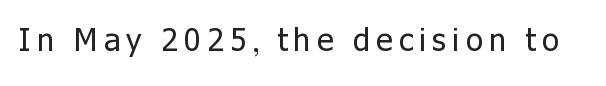
{"serif": "no", "italic": "no", "bold": "no", "weight": "regular", "width": "normal", "stroke_contrast": "low", "x_height": "medium", "monospaced": "no", "underline": "no", "letter_spacing": "wide", "letter_spacing_em": 0.2, "glyph_px": 31}
